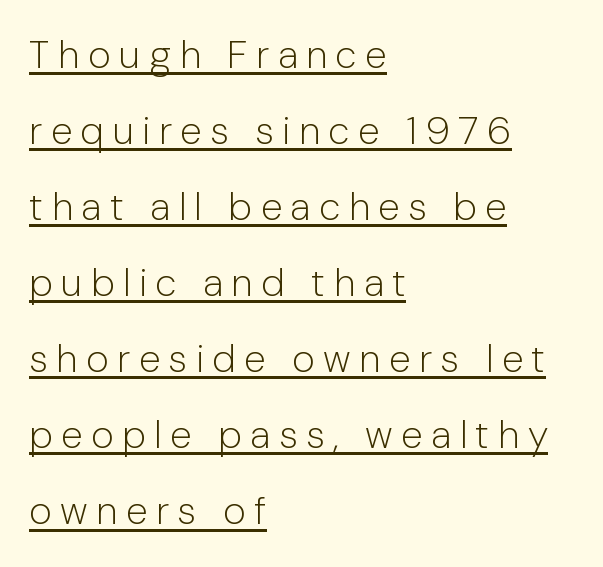
{"serif": "no", "italic": "no", "bold": "no", "weight": "light", "width": "normal", "stroke_contrast": "low", "x_height": "medium", "monospaced": "no", "underline": "yes", "align": "left", "line_spacing": "loose", "line_spacing_ratio": 1.95, "letter_spacing": "wide", "letter_spacing_em": 0.22, "glyph_px": 39}
